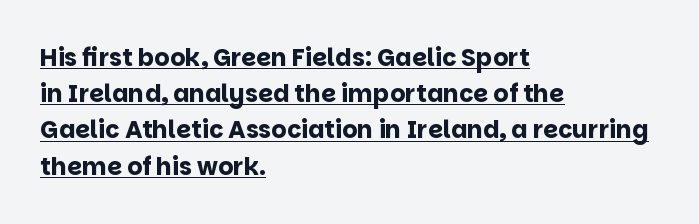
{"italic": "no", "bold": "yes", "underline": "yes", "align": "left", "line_spacing": "normal", "line_spacing_ratio": 1.51, "letter_spacing": "normal", "letter_spacing_em": 0.0, "glyph_px": 24}
